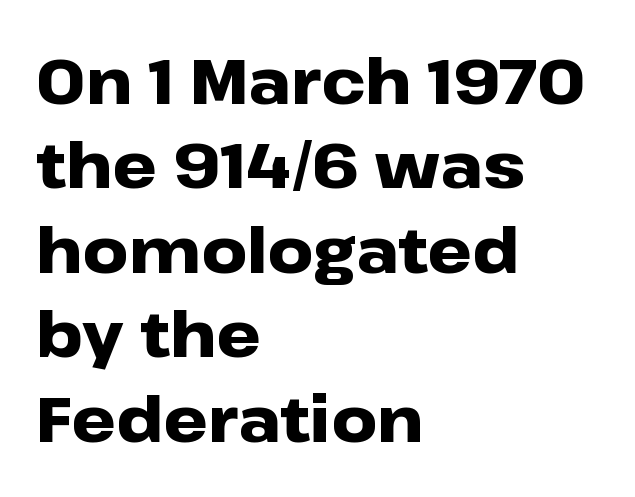
{"serif": "no", "italic": "no", "bold": "yes", "weight": "heavy", "width": "wide", "stroke_contrast": "low", "x_height": "medium", "monospaced": "no", "underline": "no", "align": "left", "line_spacing": "normal", "line_spacing_ratio": 1.34, "letter_spacing": "normal", "letter_spacing_em": 0.0, "glyph_px": 63}
